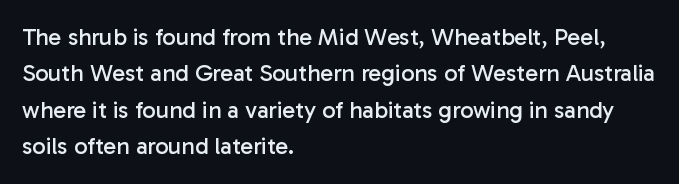
The image shows 24 px text type, upright; set left-aligned, normal line spacing (1.52x), normal letter spacing, not underlined.
